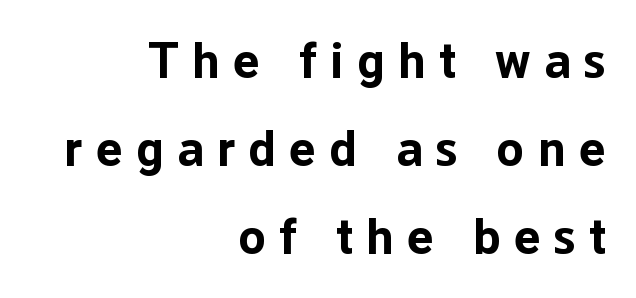
The image shows 50 px bold sans-serif type, upright; set right-aligned, line spacing 1.76x, unusually wide letter spacing (+0.27 em), not underlined; low stroke contrast and a medium x-height.
